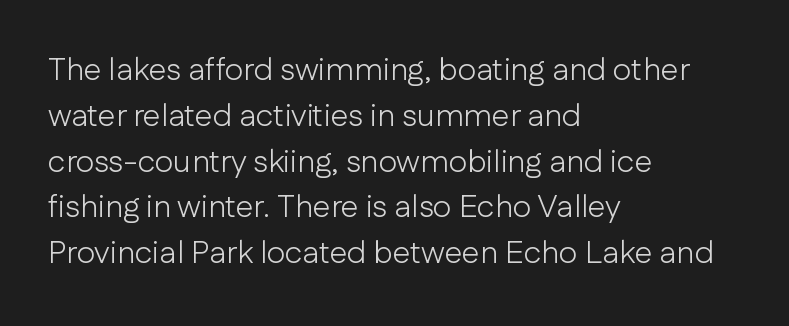
Standard letterfit; no display-style spreading of the glyphs. On a weight scale, this lands at 450 or below. The glyphs in this specimen are sans serif. Each letter keeps its own natural width here, so spacing adapts to shape. The glyphs are unaccompanied by any horizontal stroke below them.
